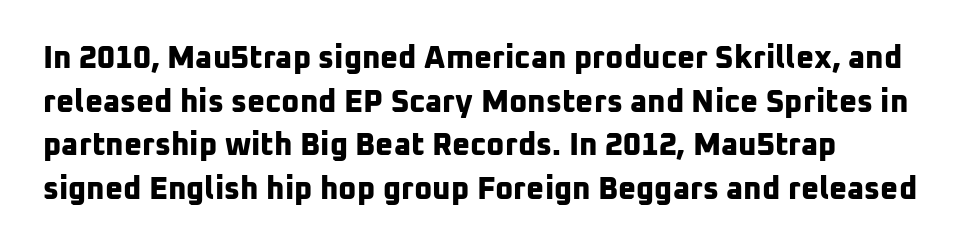
The image shows 31 px bold sans-serif type; set left-aligned, normal line spacing (1.41x), normal letter spacing, not underlined; low stroke contrast and a medium x-height.
